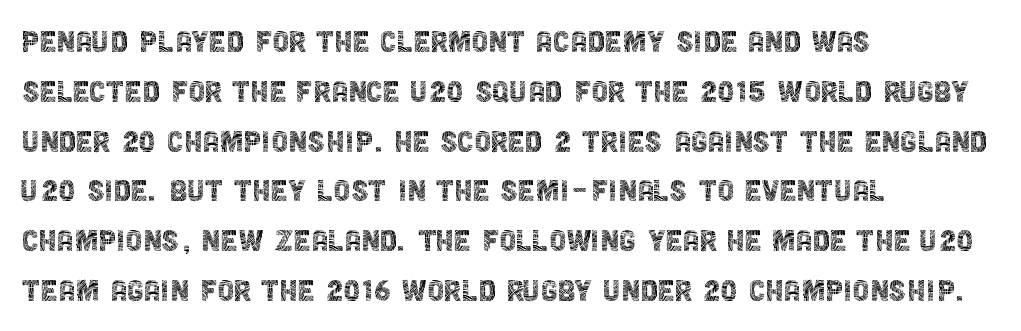
Compared with a centered layout, this one pins lines to the left instead. Looks like regular typesetting: each glyph gets only the width it needs. The specimen reads as upright at a glance. Characters follow at the spacing the type designer built in. Is the stroke heavy? The answer is a plain regular-or-lighter. The glyphs in this specimen are sans serif.
